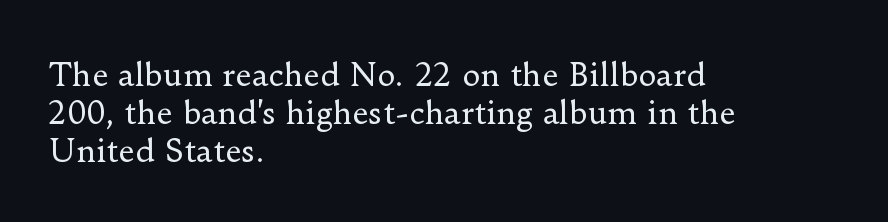
{"serif": "yes", "italic": "no", "bold": "no", "weight": "regular", "width": "normal", "stroke_contrast": "low", "x_height": "small", "monospaced": "no", "underline": "no", "align": "left", "line_spacing_ratio": 1.23, "letter_spacing": "normal", "letter_spacing_em": 0.0, "glyph_px": 31}
